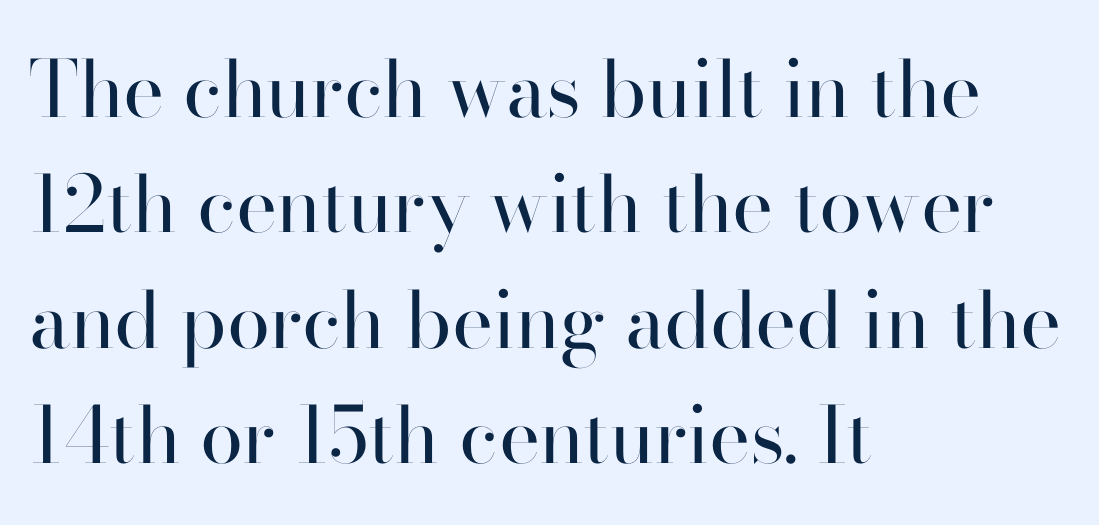
Q: Is the text bold? A: No.
Q: Is the text italic (slanted)? A: No, it is upright.
Q: Is the typeface a serif or a sans-serif typeface? A: Sans-serif.
Q: Is the text underlined? A: No.
Q: How is the paragraph aligned? A: Left-aligned.
Q: Is the spacing between letters normal or unusually wide? A: Normal.
Q: Is the spacing between lines tight, normal or loose? A: Normal.
Q: Width (condensed, normal, or wide)? A: Normal.
Q: Stroke contrast? A: High.
Q: x-height? A: Small.
Q: Monospaced? A: No.
